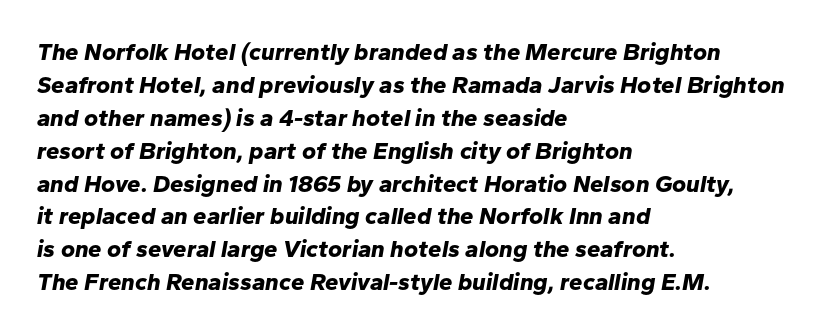
The image shows 24 px bold type, italic (leaning right); set left-aligned, normal line spacing (1.37x), normal letter spacing, not underlined.
